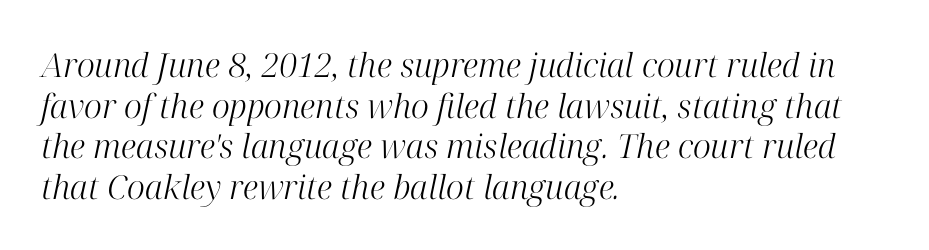
Q: Is the text bold? A: No.
Q: Is the text italic (slanted)? A: Yes, it leans right by about 12 degrees.
Q: Is the typeface a serif or a sans-serif typeface? A: Serif.
Q: Is the text underlined? A: No.
Q: How is the paragraph aligned? A: Left-aligned.
Q: Is the spacing between letters normal or unusually wide? A: Normal.
Q: Width (condensed, normal, or wide)? A: Normal.
Q: Stroke contrast? A: High.
Q: x-height? A: Medium.
Q: Monospaced? A: No.
